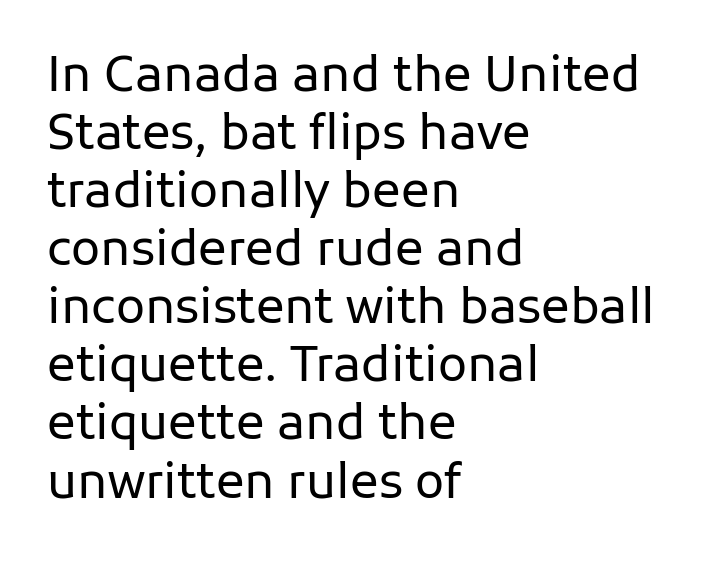
Q: Is the text bold? A: No.
Q: Is the text italic (slanted)? A: No, it is upright.
Q: Is the typeface a serif or a sans-serif typeface? A: Sans-serif.
Q: Is the text underlined? A: No.
Q: How is the paragraph aligned? A: Left-aligned.
Q: Is the spacing between letters normal or unusually wide? A: Normal.
Q: Width (condensed, normal, or wide)? A: Normal.
Q: Stroke contrast? A: Low.
Q: x-height? A: Medium.
Q: Monospaced? A: No.
